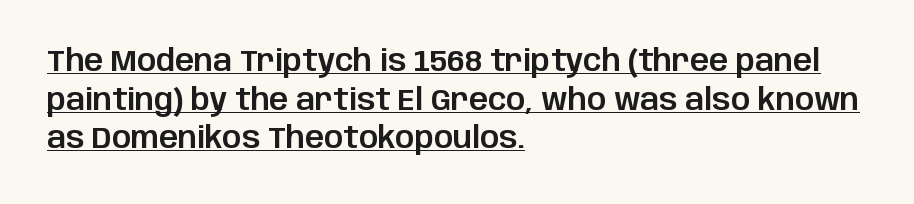
{"serif": "no", "italic": "no", "width": "normal", "stroke_contrast": "low", "x_height": "large", "monospaced": "no", "underline": "yes", "align": "left", "line_spacing": "normal", "line_spacing_ratio": 1.29, "letter_spacing": "normal", "letter_spacing_em": 0.0, "glyph_px": 30}
